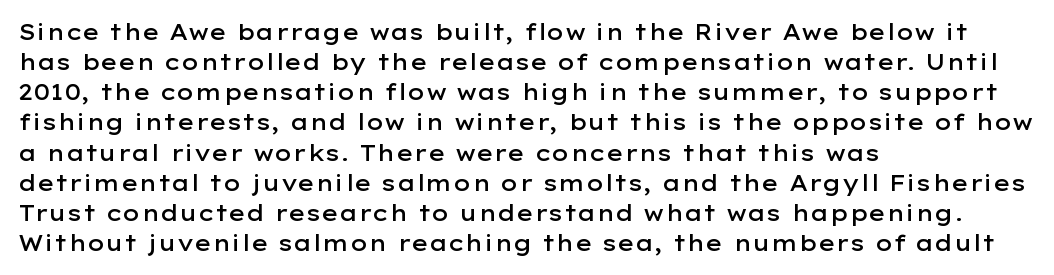
Q: Is the text bold? A: Semi-bold.
Q: Is the text italic (slanted)? A: No, it is upright.
Q: Is the text underlined? A: No.
Q: How is the paragraph aligned? A: Left-aligned.
Q: Is the spacing between letters normal or unusually wide? A: Normal.
Q: Is the spacing between lines tight, normal or loose? A: Normal.
